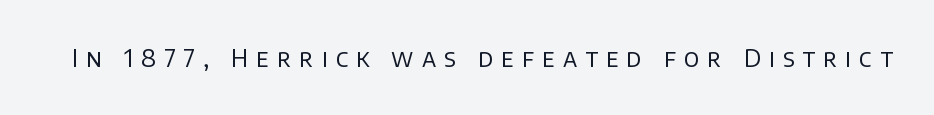
Q: Is the text bold? A: No.
Q: Is the text italic (slanted)? A: No, it is upright.
Q: Is the text underlined? A: No.
Q: Is the spacing between letters normal or unusually wide? A: Unusually wide.
